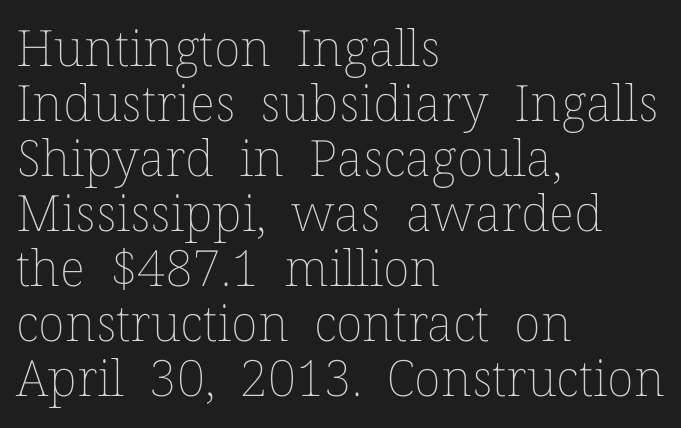
In terms of posture, this sample is upright. The text block is weighted toward the left margin, trailing off unevenly rightward. What stands out about the letter spacing? Nothing — it is the standard amount. Very little white space separates one row of letters from the next. Letters have the restrained weight of plain body copy at most.
